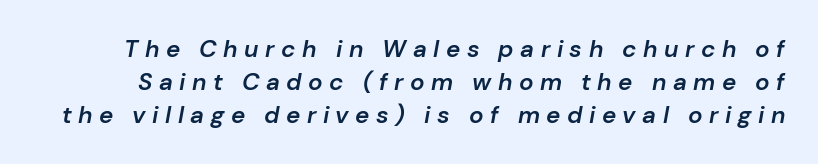
{"italic": "yes", "lean": "right", "slant_degrees": 10, "bold": "semi", "underline": "no", "line_spacing": "normal", "line_spacing_ratio": 1.37, "letter_spacing": "wide", "letter_spacing_em": 0.27, "glyph_px": 24}
